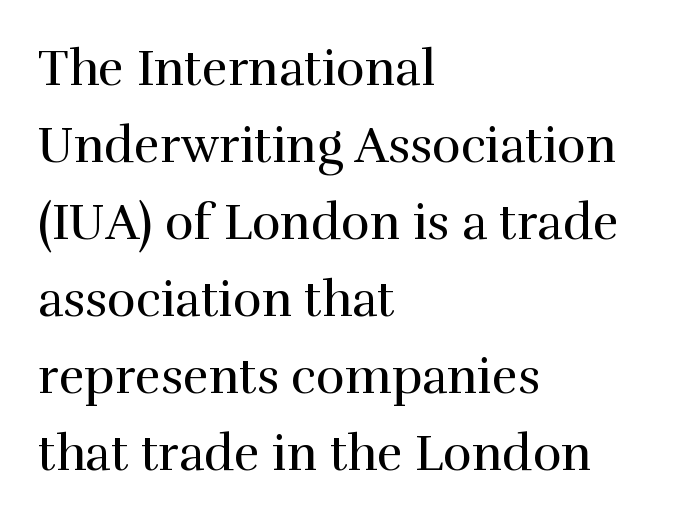
Q: Is the text bold? A: No.
Q: Is the text italic (slanted)? A: No, it is upright.
Q: Is the typeface a serif or a sans-serif typeface? A: Serif.
Q: Is the text underlined? A: No.
Q: How is the paragraph aligned? A: Left-aligned.
Q: Is the spacing between letters normal or unusually wide? A: Normal.
Q: Is the spacing between lines tight, normal or loose? A: Normal.
Q: Width (condensed, normal, or wide)? A: Normal.
Q: Stroke contrast? A: High.
Q: x-height? A: Medium.
Q: Monospaced? A: No.
